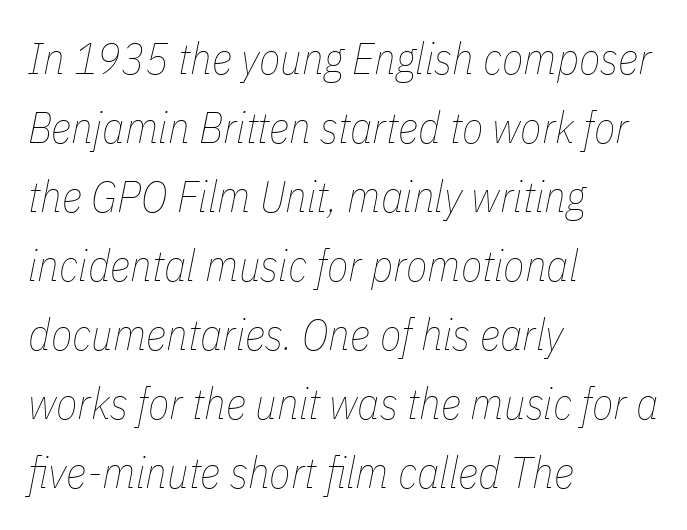
Q: Is the text bold? A: No.
Q: Is the text italic (slanted)? A: Yes, it leans right by about 11 degrees.
Q: Is the text underlined? A: No.
Q: How is the paragraph aligned? A: Left-aligned.
Q: Is the spacing between letters normal or unusually wide? A: Normal.
Q: Is the spacing between lines tight, normal or loose? A: Normal.
Q: Width (condensed, normal, or wide)? A: Condensed.
Q: Stroke contrast? A: Low.
Q: x-height? A: Medium.
Q: Monospaced? A: No.
